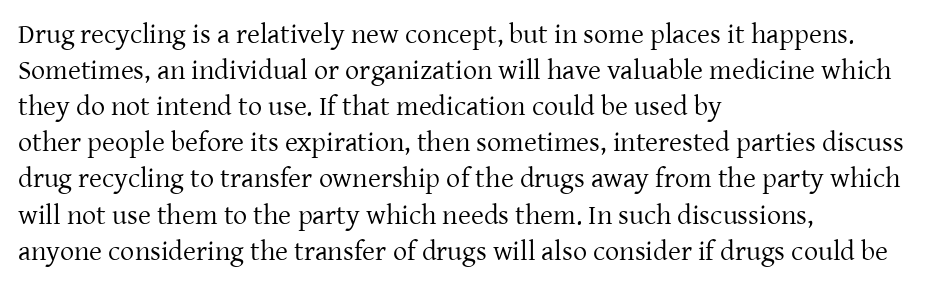
Look at the bottom of the vertical strokes: they flare into serifs here. A roman cut, with each character standing at attention. Regarding leading, the lines here are spaced in the standard way. Descender tails drop into unmarked territory.
